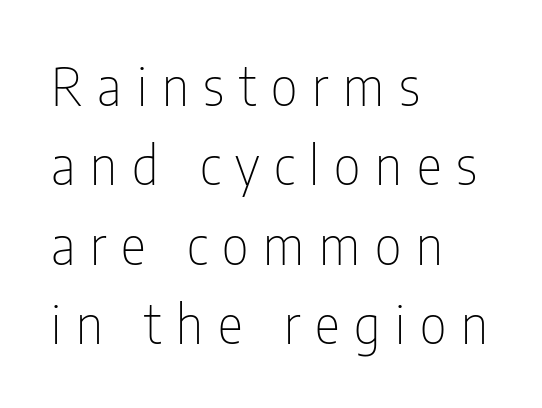
{"serif": "no", "italic": "no", "bold": "no", "weight": "thin", "width": "condensed", "stroke_contrast": "low", "x_height": "medium", "monospaced": "no", "underline": "no", "align": "left", "line_spacing": "normal", "line_spacing_ratio": 1.5, "letter_spacing": "wide", "letter_spacing_em": 0.28, "glyph_px": 53}
